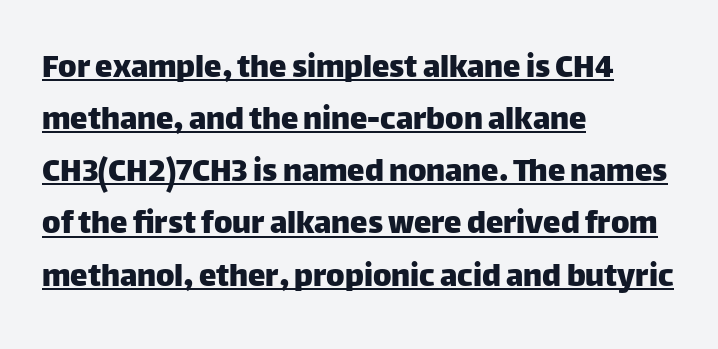
Q: Is the text italic (slanted)? A: No, it is upright.
Q: Is the typeface a serif or a sans-serif typeface? A: Sans-serif.
Q: Is the text underlined? A: Yes.
Q: How is the paragraph aligned? A: Left-aligned.
Q: Is the spacing between letters normal or unusually wide? A: Normal.
Q: Is the spacing between lines tight, normal or loose? A: Normal.
Q: Width (condensed, normal, or wide)? A: Normal.
Q: Stroke contrast? A: Low.
Q: x-height? A: Large.
Q: Monospaced? A: No.
